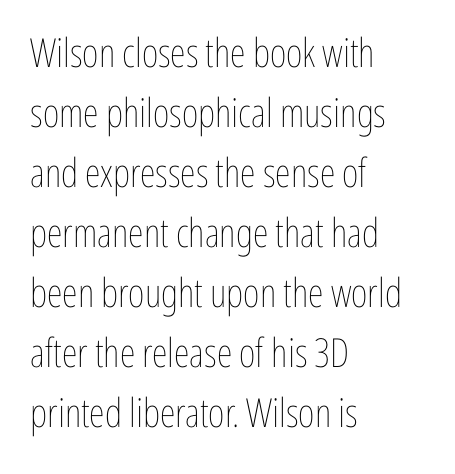
Q: Is the text bold? A: No.
Q: Is the text italic (slanted)? A: No, it is upright.
Q: Is the text underlined? A: No.
Q: How is the paragraph aligned? A: Left-aligned.
Q: Is the spacing between letters normal or unusually wide? A: Normal.
Q: Is the spacing between lines tight, normal or loose? A: Normal.
Q: Width (condensed, normal, or wide)? A: Condensed.
Q: Stroke contrast? A: Low.
Q: x-height? A: Medium.
Q: Monospaced? A: No.
